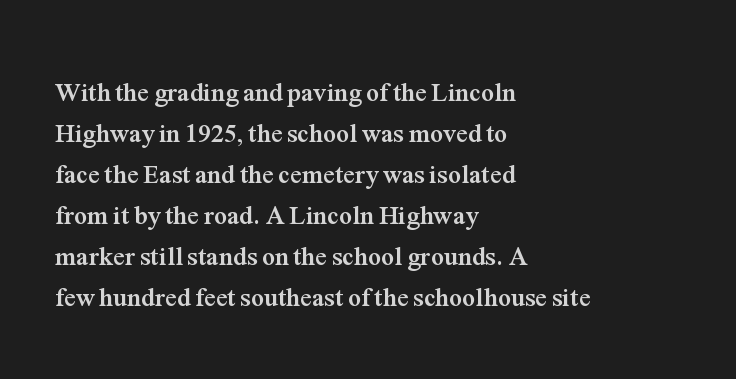
{"italic": "no", "bold": "yes", "underline": "no", "align": "left", "line_spacing": "normal", "line_spacing_ratio": 1.58, "letter_spacing": "normal", "letter_spacing_em": 0.0, "glyph_px": 26}
